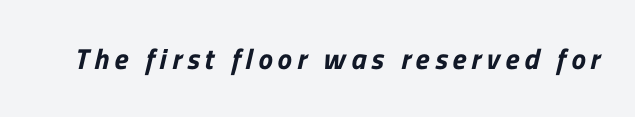
The image shows 29 px sans-serif type; set not underlined; low stroke contrast and a medium x-height.
